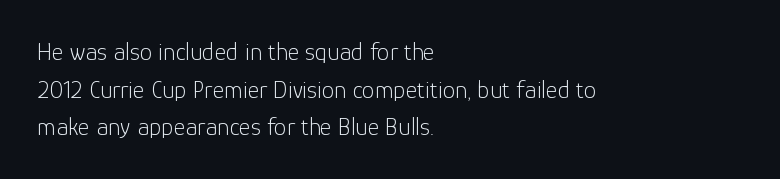
The image shows 25 px text type, upright; set left-aligned, normal line spacing (1.51x), normal letter spacing, not underlined.
